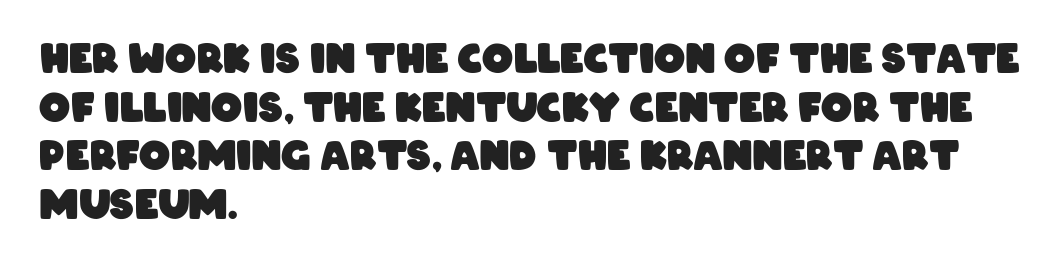
These lines keep a tight, regular rhythm from letter to letter. The type family on display is of the sans-serif kind. Decoration check: the copy has no underline. Heft: maximum for text — a bold. Note the varied advance widths — an 'i' is clearly narrower than an 'm'.
